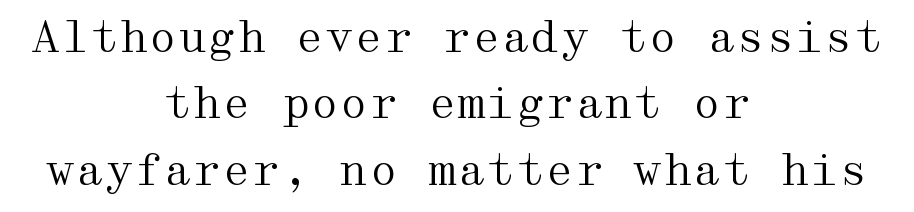
The image shows 42 px regular-weight, wide serif type, upright; set centered, normal line spacing (1.58x), normal letter spacing, not underlined; medium stroke contrast and a medium x-height.
